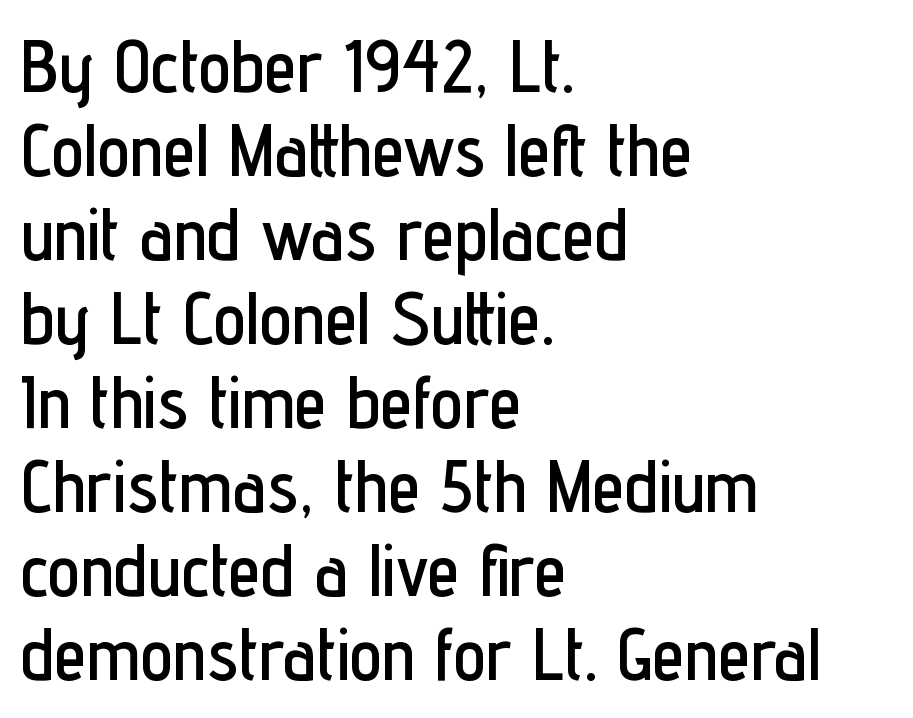
{"serif": "no", "italic": "no", "width": "condensed", "stroke_contrast": "low", "x_height": "medium", "monospaced": "no", "underline": "no", "align": "left", "line_spacing": "tight", "line_spacing_ratio": 1.15, "letter_spacing": "normal", "letter_spacing_em": 0.0, "glyph_px": 73}
